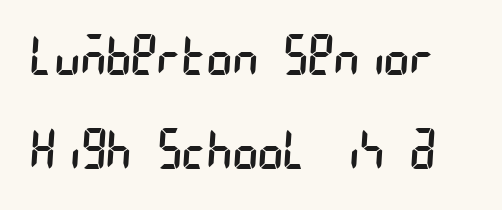
{"serif": "no", "bold": "no", "weight": "regular", "width": "condensed", "stroke_contrast": "low", "x_height": "large", "underline": "no", "line_spacing_ratio": 1.75, "letter_spacing": "normal", "letter_spacing_em": 0.0, "glyph_px": 54}
